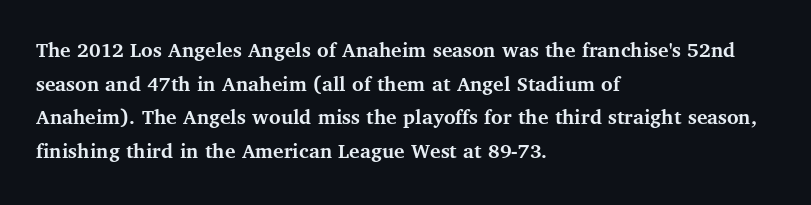
This sample is left-justified, so line endings fall wherever the words run out. Ascenders rise straight up at ninety degrees. Notice how descenders clear the ascenders below comfortably — that's standard leading. Is the type bold? Yes — the strokes are clearly thick and heavy.
